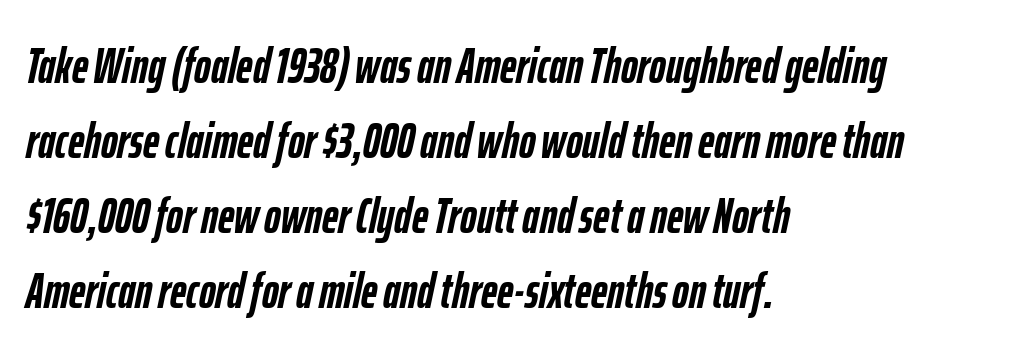
Q: Is the text bold? A: Yes.
Q: Is the text italic (slanted)? A: Yes, it leans right by about 12 degrees.
Q: Is the text underlined? A: No.
Q: How is the paragraph aligned? A: Left-aligned.
Q: Is the spacing between letters normal or unusually wide? A: Normal.
Q: Is the spacing between lines tight, normal or loose? A: Normal.
Q: Width (condensed, normal, or wide)? A: Condensed.
Q: Stroke contrast? A: Low.
Q: x-height? A: Medium.
Q: Monospaced? A: No.
